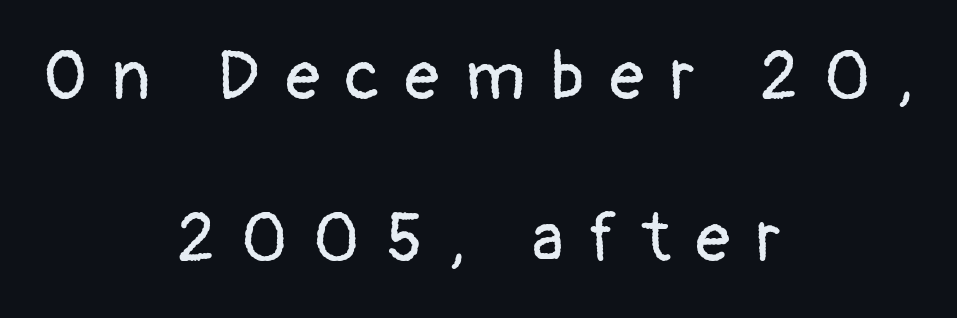
Q: Is the text bold? A: No.
Q: Is the text italic (slanted)? A: No, it is upright.
Q: Is the typeface a serif or a sans-serif typeface? A: Sans-serif.
Q: Is the text underlined? A: No.
Q: How is the paragraph aligned? A: Centered.
Q: Is the spacing between letters normal or unusually wide? A: Unusually wide.
Q: Is the spacing between lines tight, normal or loose? A: Loose.
Q: Width (condensed, normal, or wide)? A: Normal.
Q: Stroke contrast? A: Low.
Q: x-height? A: Medium.
Q: Monospaced? A: No.
